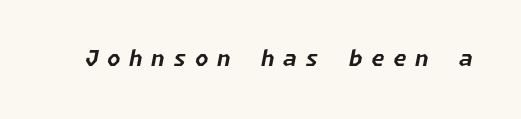
{"italic": "yes", "lean": "right", "slant_degrees": 11, "bold": "yes", "underline": "no", "letter_spacing": "wide", "letter_spacing_em": 0.38, "glyph_px": 22}
